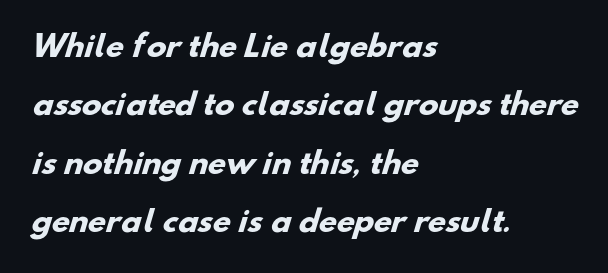
The image shows 29 px heavy sans-serif type; set left-aligned, loose line spacing (2.01x), normal letter spacing, not underlined; low stroke contrast and a small x-height.
